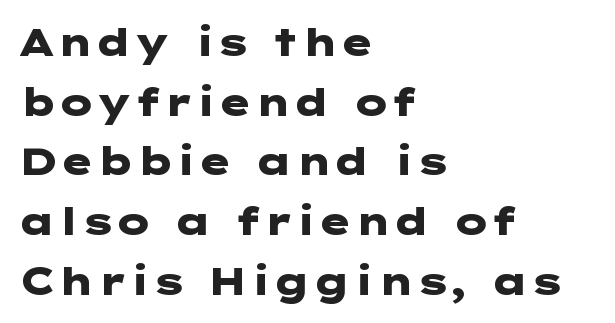
{"serif": "no", "italic": "no", "bold": "yes", "weight": "heavy", "width": "wide", "stroke_contrast": "low", "x_height": "medium", "underline": "no", "align": "left", "line_spacing": "normal", "line_spacing_ratio": 1.57, "letter_spacing": "normal", "letter_spacing_em": 0.0, "glyph_px": 38}
